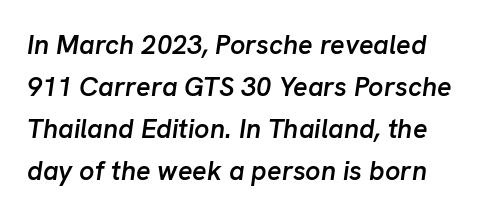
The image shows 27 px text type, italic (leaning right); set normal line spacing (1.55x), normal letter spacing, not underlined.
